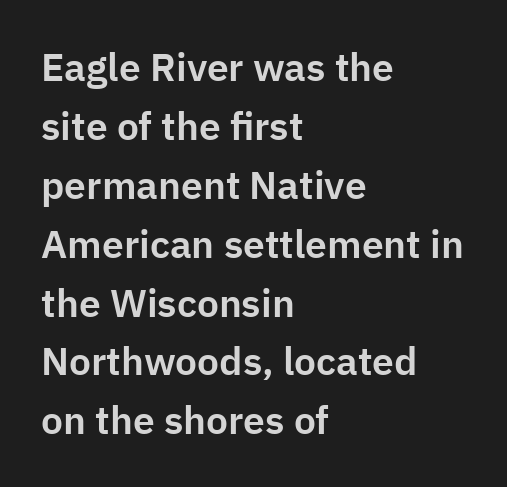
The image shows 39 px sans-serif type, upright; set left-aligned, normal line spacing (1.51x), normal letter spacing, not underlined; low stroke contrast and a medium x-height.
